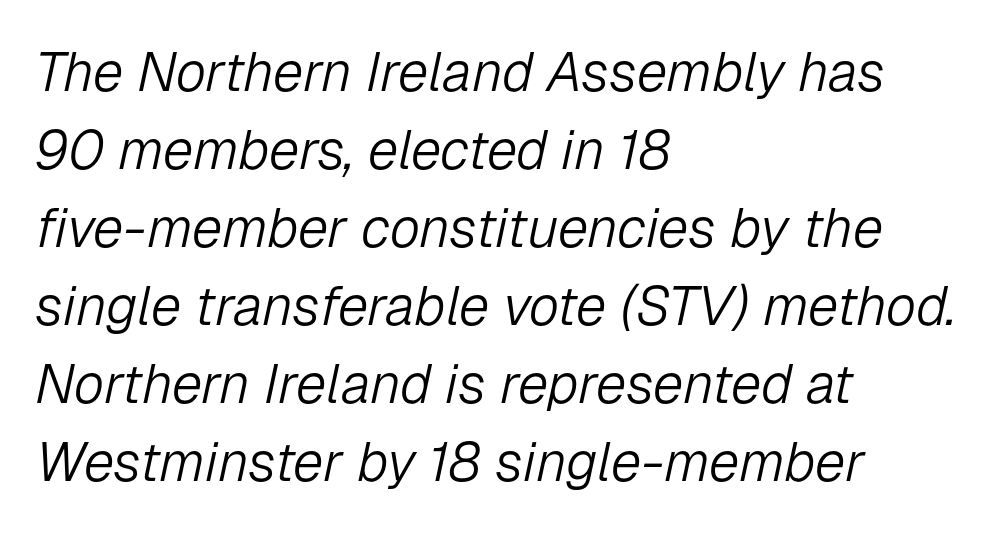
The image shows 55 px light type, italic (leaning right); set left-aligned, normal line spacing (1.42x), normal letter spacing, not underlined; low stroke contrast and a medium x-height.
